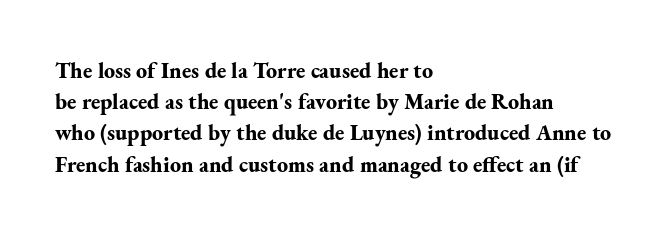
Q: Is the text bold? A: Yes.
Q: Is the text italic (slanted)? A: No, it is upright.
Q: Is the text underlined? A: No.
Q: How is the paragraph aligned? A: Left-aligned.
Q: Is the spacing between letters normal or unusually wide? A: Normal.
Q: Is the spacing between lines tight, normal or loose? A: Normal.
